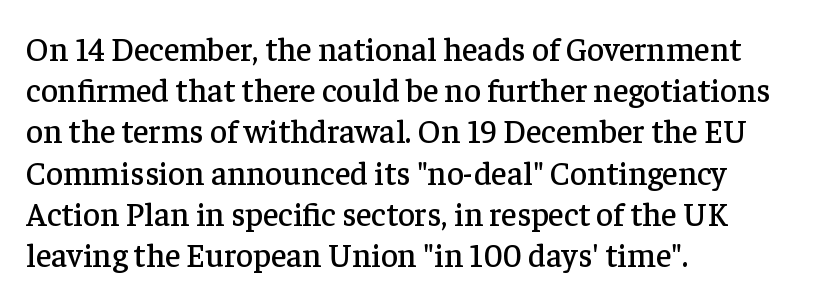
Rendered with straight, roman letterforms. Proportional: the letters do not fall into vertical columns. Descenders hang freely into open space. The designer left line spacing at the default.
